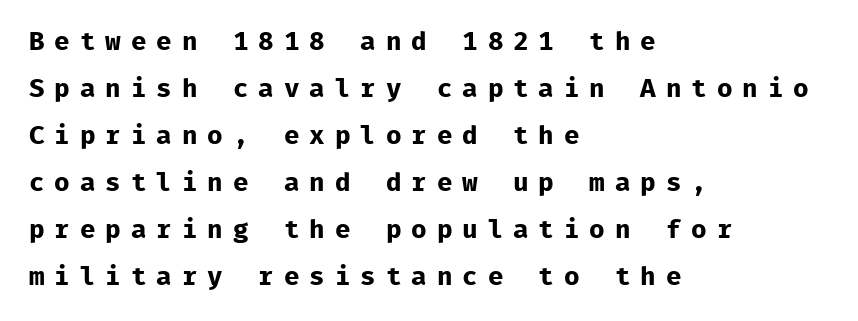
Q: Is the text bold? A: Yes.
Q: Is the text italic (slanted)? A: No, it is upright.
Q: Is the text underlined? A: No.
Q: How is the paragraph aligned? A: Left-aligned.
Q: Is the spacing between letters normal or unusually wide? A: Unusually wide.
